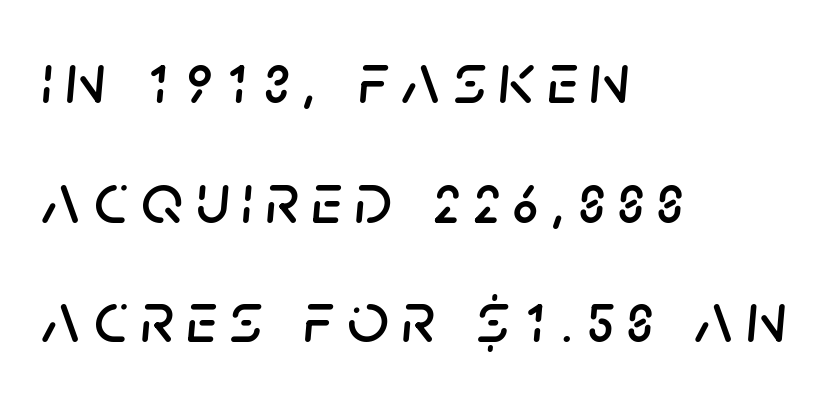
Q: Is the text italic (slanted)? A: Yes, it leans right by about 5 degrees.
Q: Is the text underlined? A: No.
Q: How is the paragraph aligned? A: Left-aligned.
Q: Is the spacing between lines tight, normal or loose? A: Normal.
Q: Width (condensed, normal, or wide)? A: Normal.
Q: Stroke contrast? A: Low.
Q: x-height? A: Large.
Q: Monospaced? A: No.
